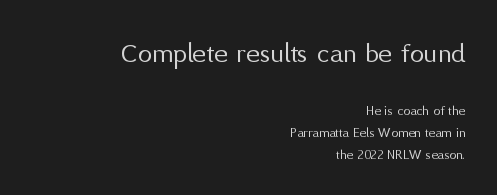
The image shows 29 px regular-weight sans-serif type, upright; set right-aligned, normal line spacing (1.56x), normal letter spacing, not underlined; the first (top) block is 2.07x larger; medium stroke contrast and a medium x-height.
